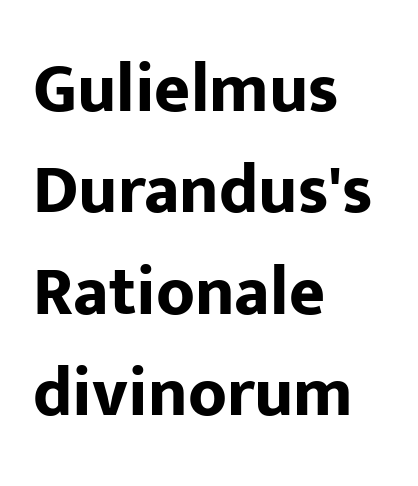
The image shows 69 px bold sans-serif type, upright; set left-aligned, normal line spacing (1.47x), normal letter spacing, not underlined; low stroke contrast and a medium x-height.
